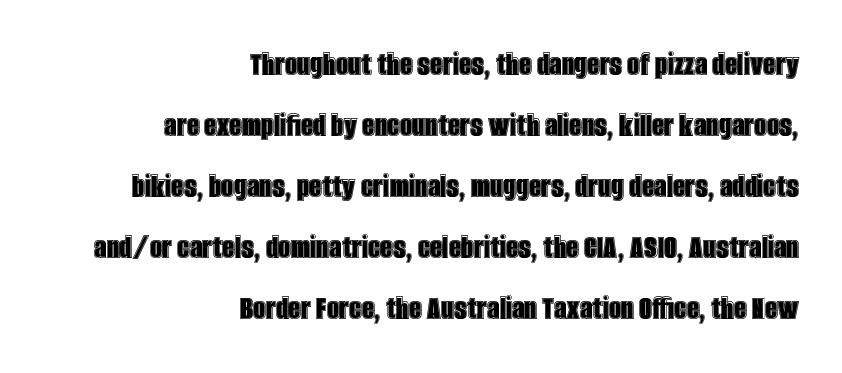
Q: Is the text italic (slanted)? A: No, it is upright.
Q: Is the text underlined? A: No.
Q: How is the paragraph aligned? A: Right-aligned.
Q: Is the spacing between letters normal or unusually wide? A: Normal.
Q: Width (condensed, normal, or wide)? A: Condensed.
Q: x-height? A: Large.
Q: Monospaced? A: No.
